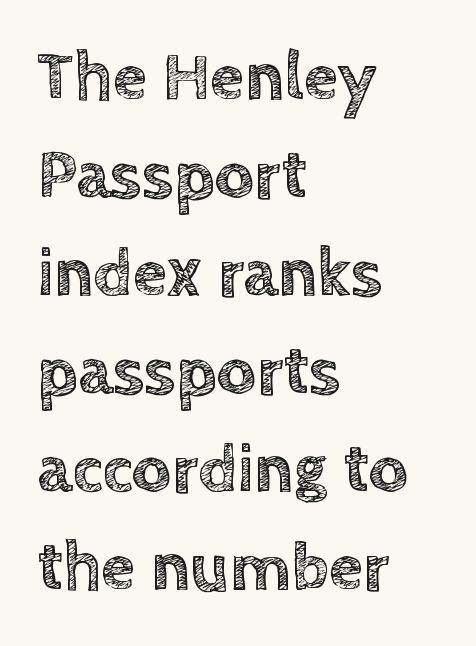
{"italic": "no", "width": "normal", "x_height": "large", "monospaced": "no", "underline": "no", "align": "left", "line_spacing": "normal", "line_spacing_ratio": 1.42, "letter_spacing": "normal", "letter_spacing_em": 0.0, "glyph_px": 69}
